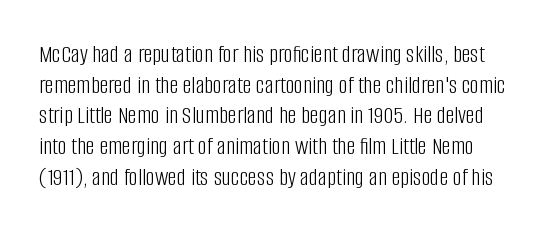
The image shows 25 px text type, upright; set line spacing 1.23x, normal letter spacing, not underlined.
